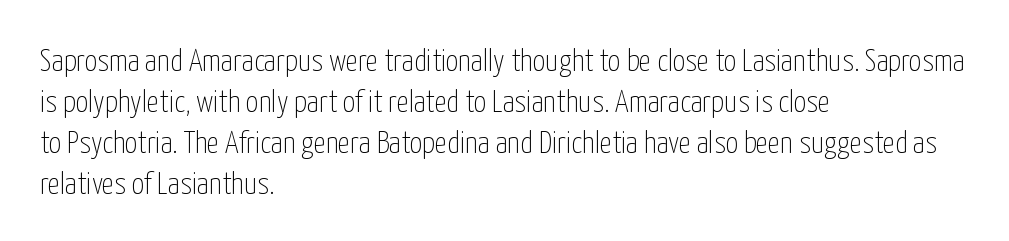
The image shows 31 px thin, condensed sans-serif type, upright; set left-aligned, normal line spacing (1.32x), normal letter spacing, not underlined; low stroke contrast and a medium x-height.
